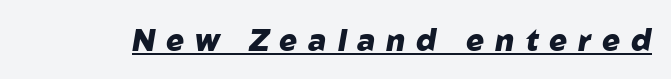
{"italic": "yes", "lean": "right", "slant_degrees": 10, "bold": "yes", "weight": "heavy", "width": "normal", "stroke_contrast": "low", "x_height": "medium", "monospaced": "no", "underline": "yes", "letter_spacing": "wide", "letter_spacing_em": 0.36, "glyph_px": 30}
